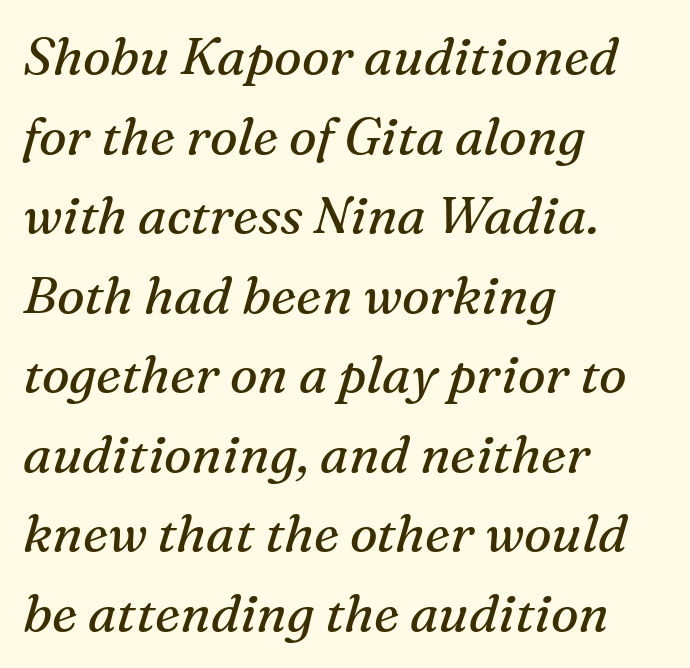
{"serif": "yes", "italic": "yes", "lean": "right", "slant_degrees": 16, "bold": "no", "weight": "regular", "width": "normal", "stroke_contrast": "medium", "x_height": "medium", "monospaced": "no", "underline": "no", "align": "left", "line_spacing": "normal", "line_spacing_ratio": 1.53, "letter_spacing": "normal", "letter_spacing_em": 0.0, "glyph_px": 52}
